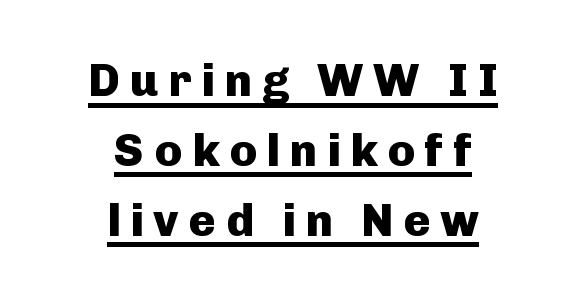
The image shows 46 px heavy sans-serif type, upright; set centered, normal line spacing (1.52x), unusually wide letter spacing (+0.21 em), underlined; low stroke contrast and a medium x-height.
